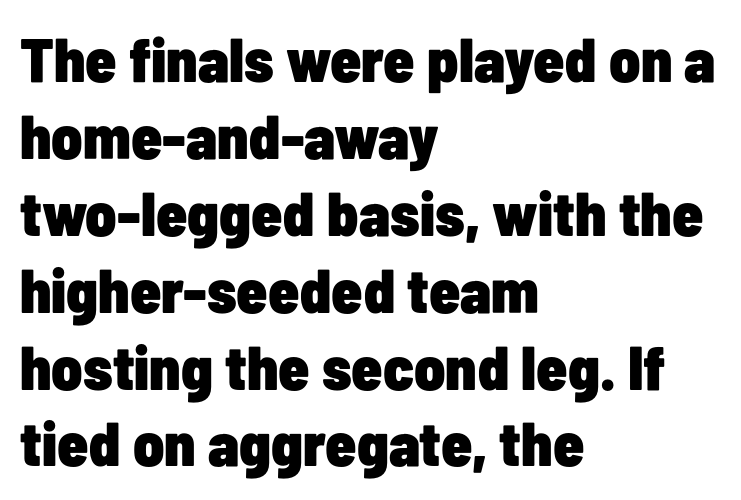
{"serif": "no", "italic": "no", "bold": "yes", "weight": "heavy", "width": "condensed", "stroke_contrast": "low", "x_height": "medium", "monospaced": "no", "underline": "no", "align": "left", "line_spacing_ratio": 1.24, "letter_spacing": "normal", "letter_spacing_em": 0.0, "glyph_px": 62}
